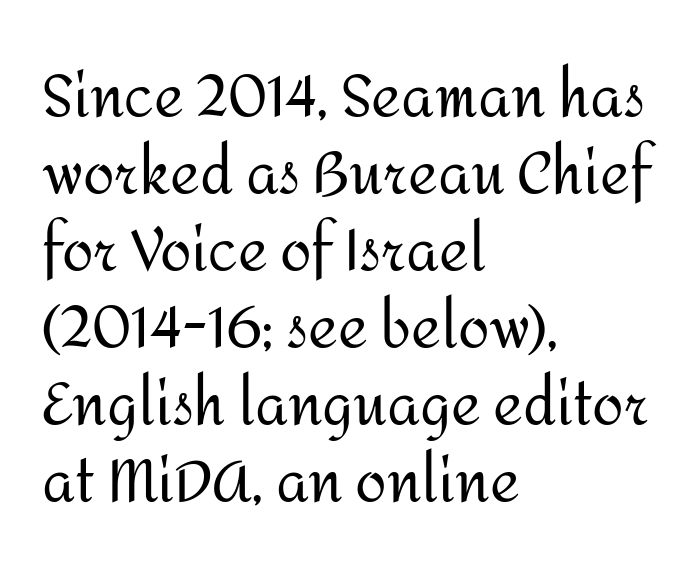
The image shows 57 px regular-weight sans-serif type, upright; set left-aligned, normal line spacing (1.35x), normal letter spacing, not underlined; medium stroke contrast and a medium x-height.
